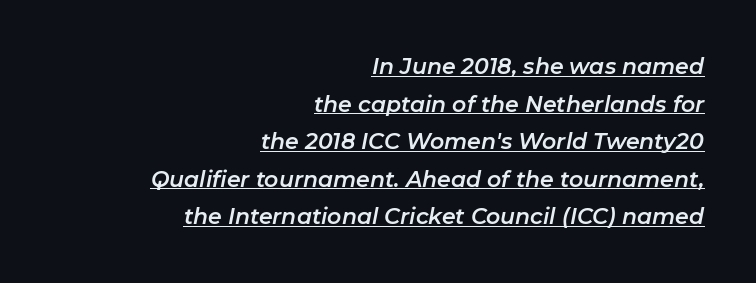
{"italic": "yes", "lean": "right", "slant_degrees": 11, "underline": "yes", "align": "right", "line_spacing_ratio": 1.71, "letter_spacing": "normal", "letter_spacing_em": 0.0, "glyph_px": 22}
